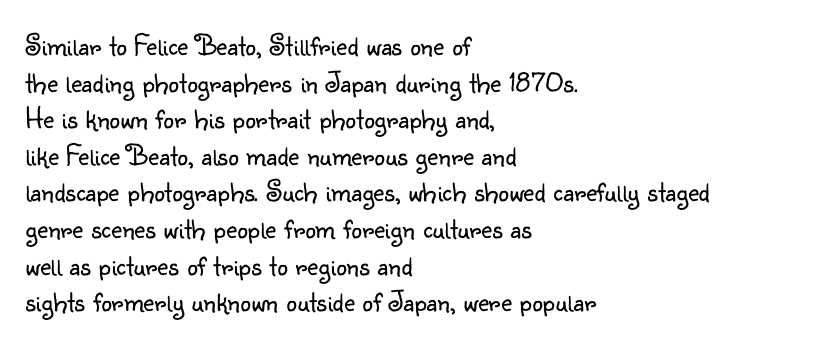
{"serif": "no", "italic": "no", "bold": "no", "weight": "light", "width": "normal", "stroke_contrast": "low", "x_height": "small", "monospaced": "no", "underline": "no", "align": "left", "line_spacing_ratio": 1.22, "letter_spacing": "normal", "letter_spacing_em": 0.0, "glyph_px": 30}
